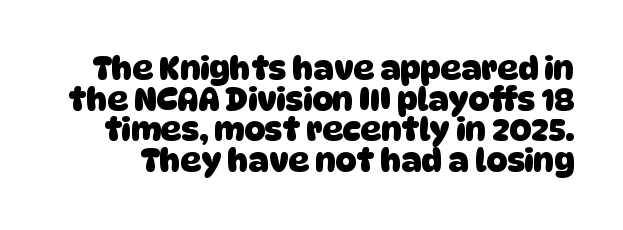
{"serif": "no", "bold": "yes", "weight": "heavy", "width": "normal", "stroke_contrast": "low", "x_height": "large", "monospaced": "no", "underline": "no", "line_spacing": "tight", "line_spacing_ratio": 0.96, "letter_spacing": "normal", "letter_spacing_em": 0.0, "glyph_px": 32}
